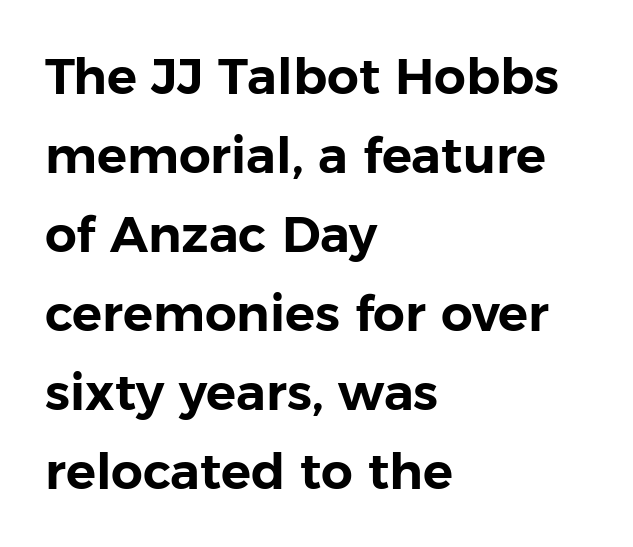
Spacing verdict: proportional, widths tailored to each character. Baseline-to-baseline distance is the conventional proportion of letter height. The ragged edge is on the right, which tells us the setting is flush left. Nobody drew a line under any word here. Classification — sans serif. Characters remain perfectly vertical along every line.
